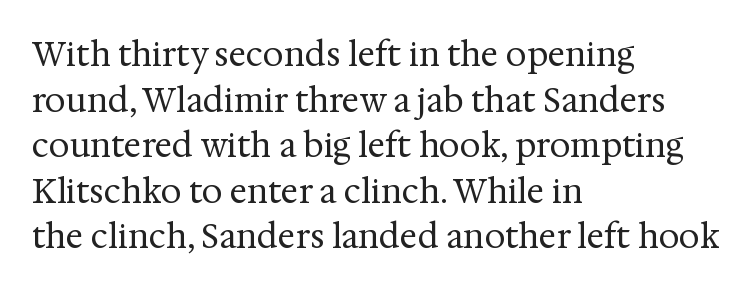
Q: Is the text bold? A: No.
Q: Is the text italic (slanted)? A: No, it is upright.
Q: Is the typeface a serif or a sans-serif typeface? A: Serif.
Q: Is the text underlined? A: No.
Q: How is the paragraph aligned? A: Left-aligned.
Q: Is the spacing between letters normal or unusually wide? A: Normal.
Q: Is the spacing between lines tight, normal or loose? A: Normal.
Q: Width (condensed, normal, or wide)? A: Normal.
Q: Stroke contrast? A: Medium.
Q: x-height? A: Medium.
Q: Monospaced? A: No.
